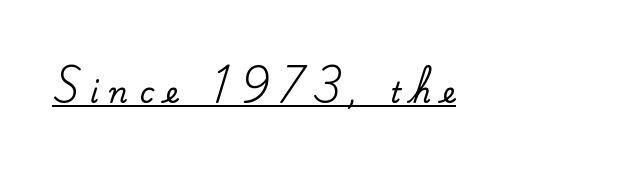
Typographically, this falls in the serif category. A baseline rule has been typeset under these characters. Spacing verdict: proportional, widths tailored to each character.
